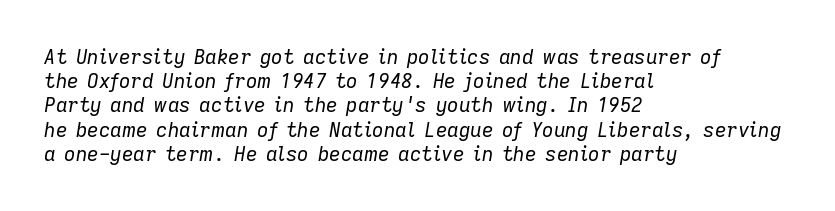
{"italic": "yes", "lean": "right", "slant_degrees": 9, "bold": "no", "underline": "no", "align": "left", "line_spacing_ratio": 1.21, "letter_spacing": "normal", "letter_spacing_em": 0.0, "glyph_px": 20}
